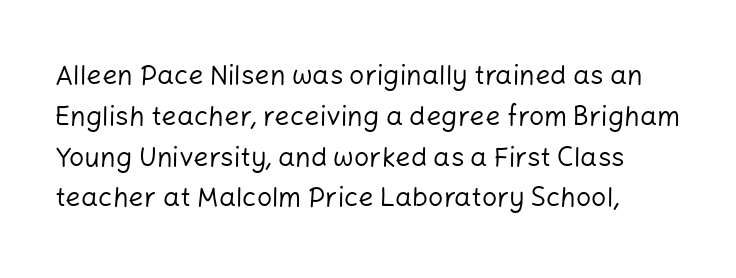
The image shows 27 px text type, upright; set normal line spacing (1.51x), normal letter spacing, not underlined.
